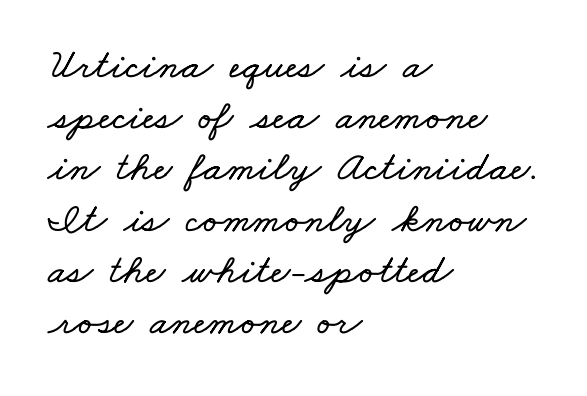
The image shows 42 px wide type; set left-aligned, line spacing 1.22x, normal letter spacing, not underlined; low stroke contrast and a small x-height.
